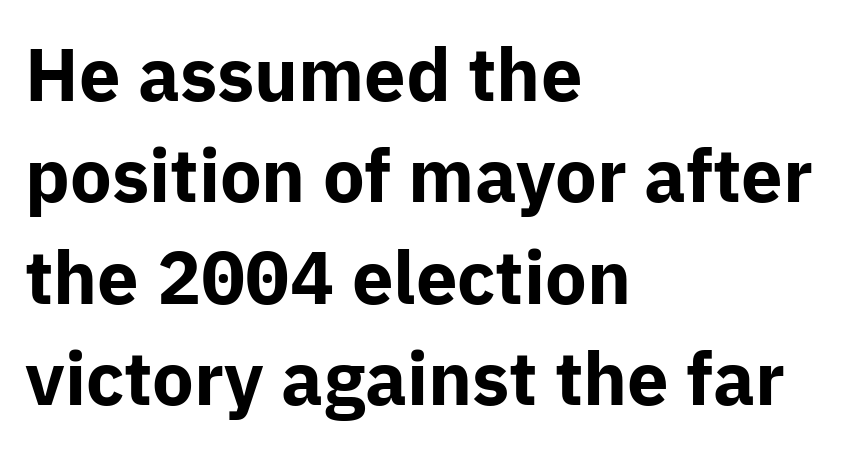
{"serif": "no", "italic": "no", "bold": "yes", "weight": "bold", "width": "normal", "stroke_contrast": "low", "x_height": "medium", "monospaced": "no", "underline": "no", "align": "left", "line_spacing": "normal", "line_spacing_ratio": 1.37, "letter_spacing": "normal", "letter_spacing_em": 0.0, "glyph_px": 74}
